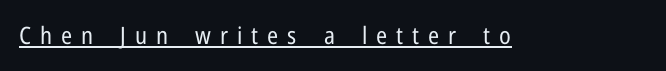
The image shows 24 px text type, upright; set unusually wide letter spacing (+0.37 em), underlined.
